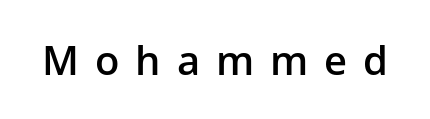
{"serif": "no", "italic": "no", "bold": "semi", "weight": "semibold", "width": "normal", "stroke_contrast": "low", "x_height": "medium", "monospaced": "no", "underline": "no", "letter_spacing": "wide", "letter_spacing_em": 0.4, "glyph_px": 40}
